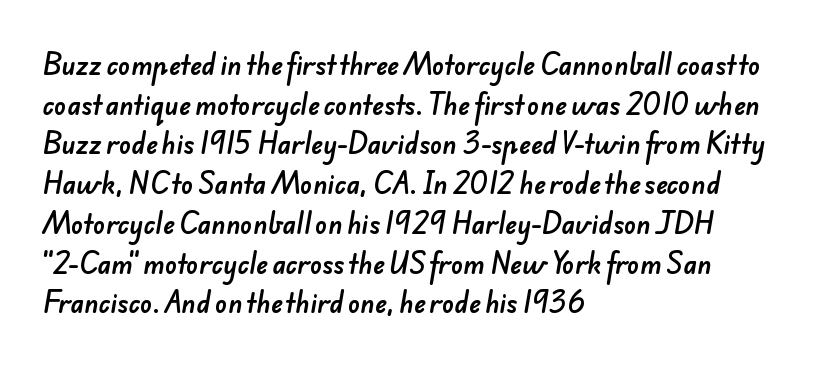
The lines in this sample share a left origin and differ only in where they stop. Honestly, the letter spacing is just normal — you wouldn't notice it. The line-height multiplier appears to be the usual default. Check under the words: just untouched page.
